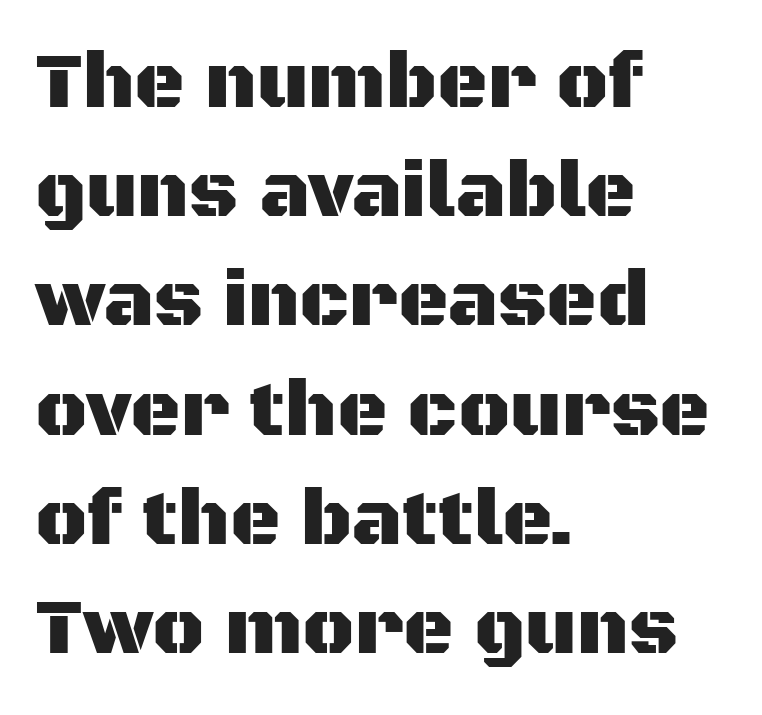
Q: Is the text italic (slanted)? A: No, it is upright.
Q: Is the typeface a serif or a sans-serif typeface? A: Sans-serif.
Q: Is the text underlined? A: No.
Q: How is the paragraph aligned? A: Left-aligned.
Q: Is the spacing between letters normal or unusually wide? A: Normal.
Q: Is the spacing between lines tight, normal or loose? A: Normal.
Q: Width (condensed, normal, or wide)? A: Normal.
Q: Stroke contrast? A: Medium.
Q: x-height? A: Large.
Q: Monospaced? A: No.
